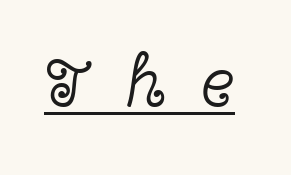
Inter-character spacing is expanded well beyond the font's built-in metrics. Stems and bowls with no extra thickness — not bold. This rendering features underlined lettering. In terms of letterform style, serifs are clearly present. Do the characters align in a grid? No, the font is proportional.
